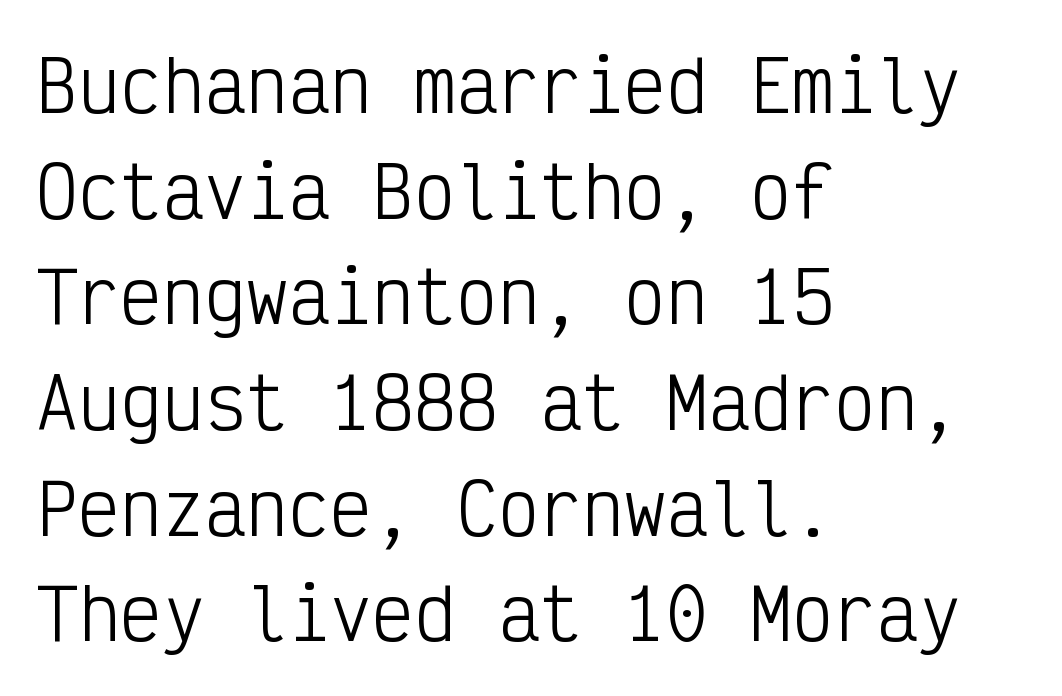
The image shows 70 px light, condensed sans-serif type, upright, monospaced; set left-aligned, normal line spacing (1.51x), normal letter spacing, not underlined; low stroke contrast and a medium x-height.
